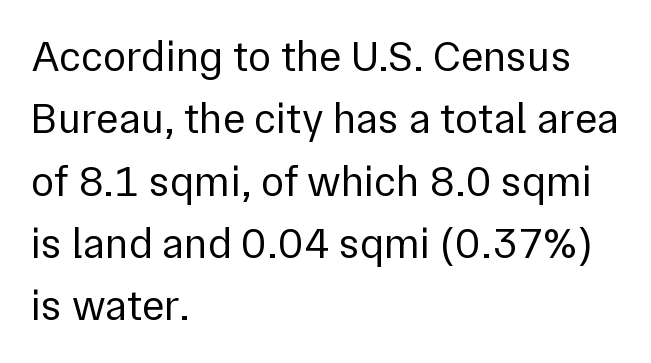
{"serif": "no", "italic": "no", "bold": "no", "weight": "regular", "width": "normal", "stroke_contrast": "low", "x_height": "medium", "monospaced": "no", "underline": "no", "align": "left", "line_spacing": "normal", "line_spacing_ratio": 1.45, "letter_spacing": "normal", "letter_spacing_em": 0.0, "glyph_px": 43}
